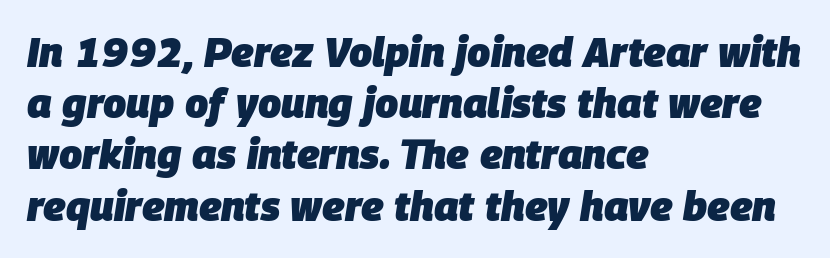
{"italic": "yes", "lean": "right", "slant_degrees": 9, "bold": "yes", "weight": "heavy", "width": "normal", "stroke_contrast": "low", "x_height": "large", "monospaced": "no", "underline": "no", "align": "left", "line_spacing": "normal", "line_spacing_ratio": 1.25, "letter_spacing": "normal", "letter_spacing_em": 0.0, "glyph_px": 41}
